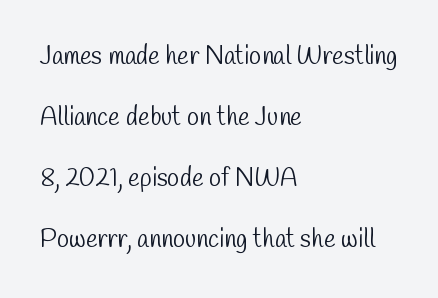
{"bold": "no", "underline": "no", "align": "left", "line_spacing": "loose", "line_spacing_ratio": 2.44, "letter_spacing": "normal", "letter_spacing_em": 0.0, "glyph_px": 25}
